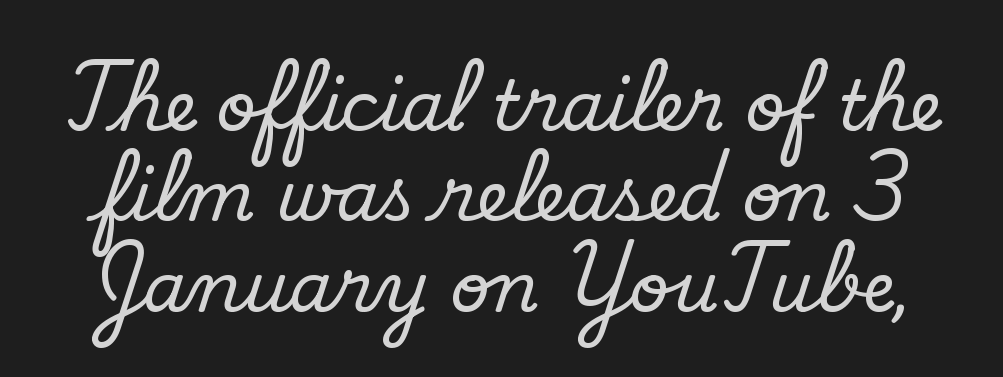
Q: Is the text bold? A: No.
Q: Is the typeface a serif or a sans-serif typeface? A: Sans-serif.
Q: Is the text underlined? A: No.
Q: Is the spacing between letters normal or unusually wide? A: Normal.
Q: Is the spacing between lines tight, normal or loose? A: Normal.
Q: Width (condensed, normal, or wide)? A: Normal.
Q: Stroke contrast? A: Low.
Q: x-height? A: Small.
Q: Monospaced? A: No.
